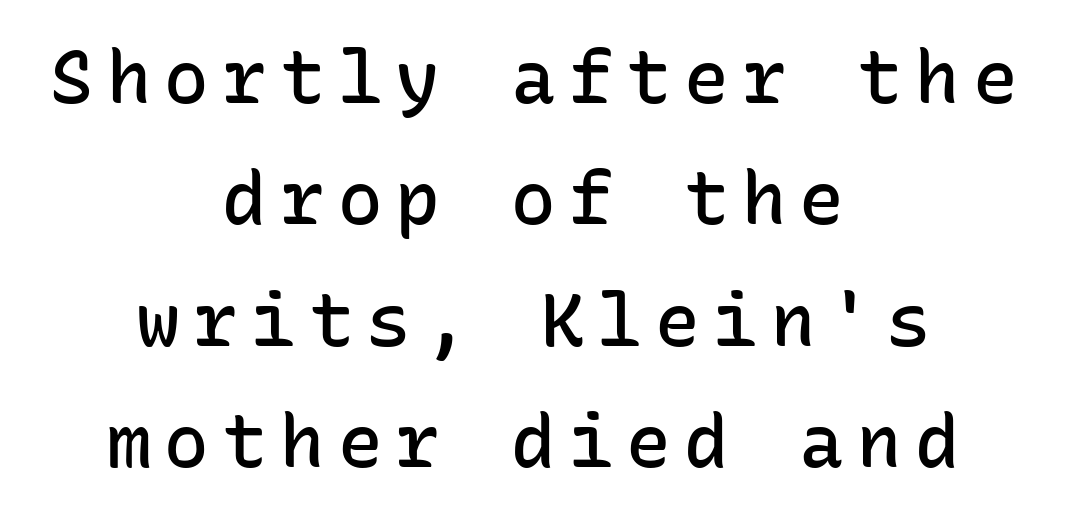
The image shows 74 px semibold sans-serif type, upright, monospaced; set centered, normal line spacing (1.64x), not underlined; low stroke contrast and a medium x-height.
